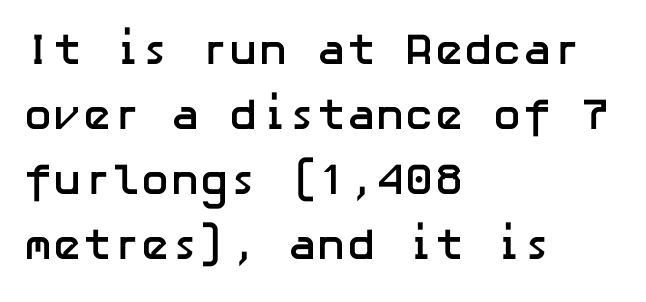
Q: Is the text bold? A: Yes.
Q: Is the text italic (slanted)? A: No, it is upright.
Q: Is the typeface a serif or a sans-serif typeface? A: Sans-serif.
Q: Is the text underlined? A: No.
Q: How is the paragraph aligned? A: Left-aligned.
Q: Is the spacing between letters normal or unusually wide? A: Normal.
Q: Is the spacing between lines tight, normal or loose? A: Normal.
Q: Width (condensed, normal, or wide)? A: Normal.
Q: Stroke contrast? A: Low.
Q: x-height? A: Medium.
